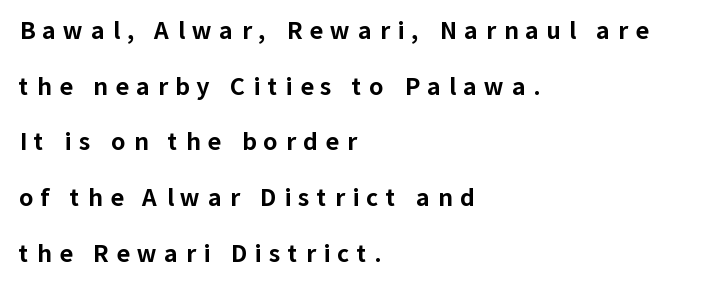
Q: Is the text bold? A: Yes.
Q: Is the text italic (slanted)? A: No, it is upright.
Q: Is the text underlined? A: No.
Q: How is the paragraph aligned? A: Left-aligned.
Q: Is the spacing between letters normal or unusually wide? A: Unusually wide.
Q: Is the spacing between lines tight, normal or loose? A: Loose.
